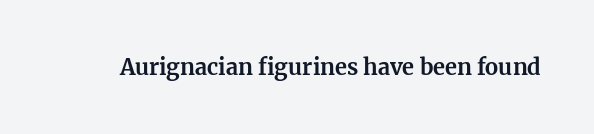
The image shows 22 px bold type, upright; set normal letter spacing, not underlined.
